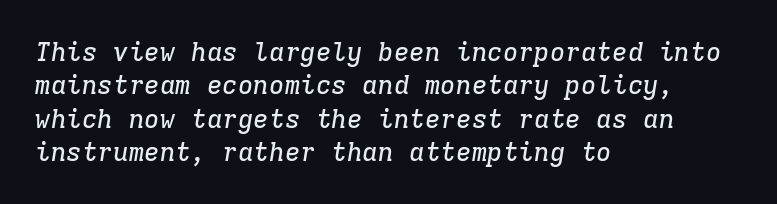
Q: Is the text italic (slanted)? A: Yes, it leans right by about 9 degrees.
Q: Is the text underlined? A: No.
Q: How is the paragraph aligned? A: Left-aligned.
Q: Is the spacing between letters normal or unusually wide? A: Normal.
Q: Is the spacing between lines tight, normal or loose? A: Normal.
